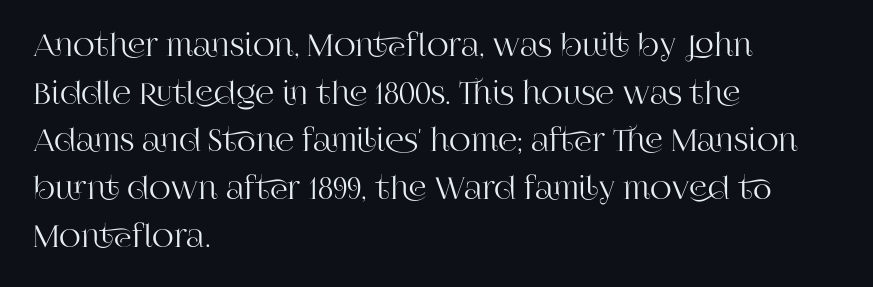
The image shows 30 px serif type, upright; set left-aligned, normal line spacing (1.59x), normal letter spacing, not underlined; high stroke contrast and a large x-height.
